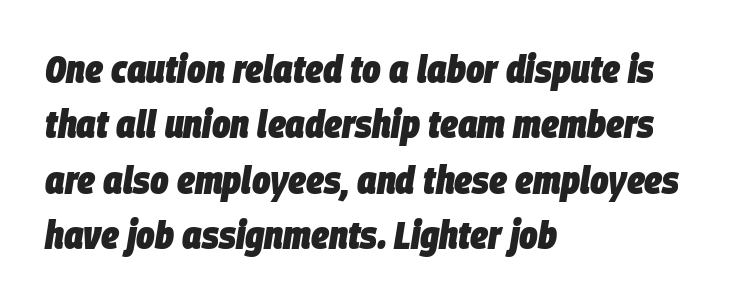
Decoration check: the copy has no underline. The passage shown is emphatically bold. Italic: yes, the glyphs are oblique. How would I describe the line gaps? Plain and ordinary.
